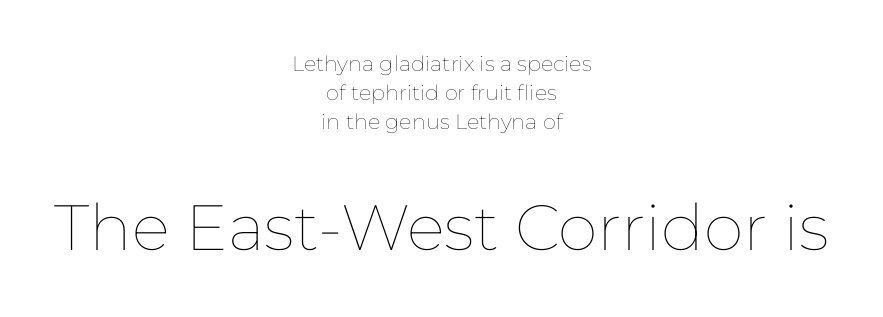
{"italic": "no", "bold": "no", "weight": "thin", "width": "normal", "stroke_contrast": "low", "x_height": "medium", "monospaced": "no", "underline": "no", "align": "center", "line_spacing": "normal", "line_spacing_ratio": 1.37, "letter_spacing": "normal", "letter_spacing_em": 0.0, "larger_block": "second", "size_ratio": 3.05, "glyph_px": 64}
